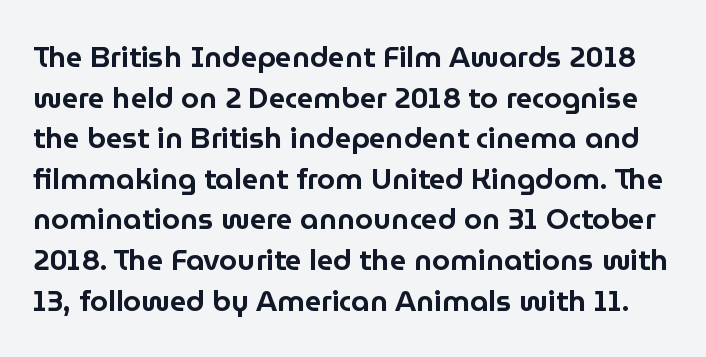
The image shows 29 px sans-serif type, upright; set normal line spacing (1.4x), normal letter spacing, not underlined; low stroke contrast and a medium x-height.
